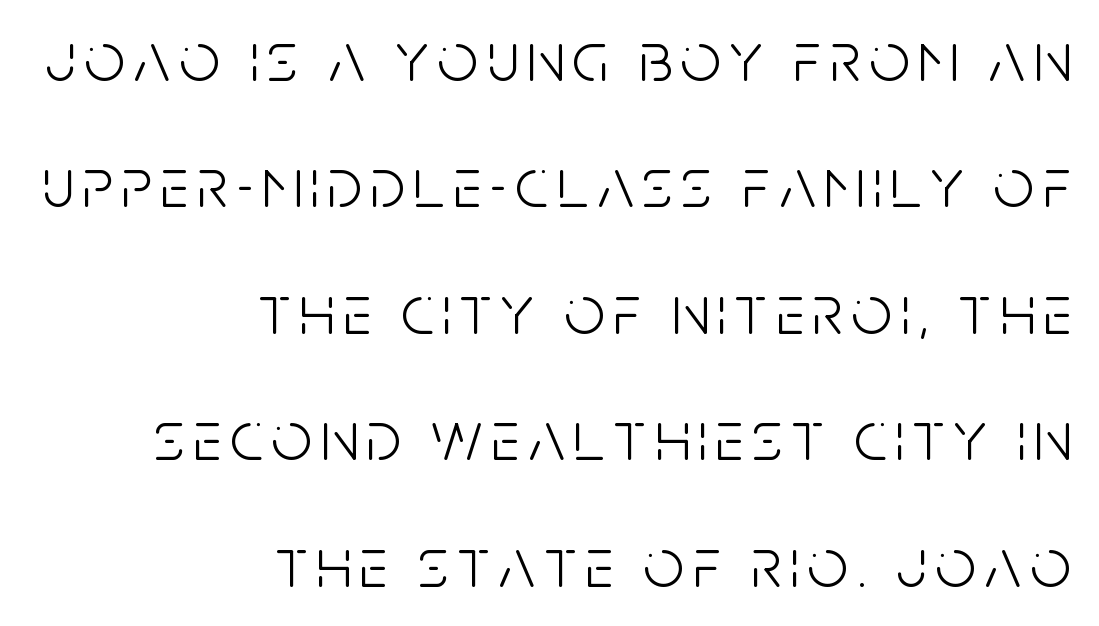
The image shows 71 px light, condensed sans-serif type, upright; set right-aligned, line spacing 1.78x, not underlined; low stroke contrast and a large x-height.
